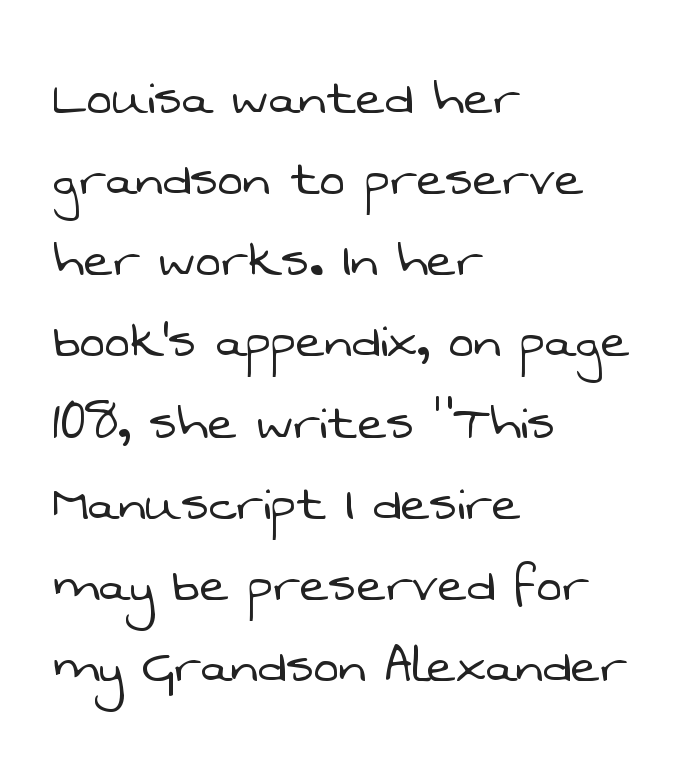
The gap between lines stays unmarked. This rendering uses left alignment, leaving the right contour irregular. Look at the tracking — it's just the regular setting, nothing added. The weight would be labelled regular, book, light, or lighter still. Regarding leading, the lines here are spaced in the standard way.
